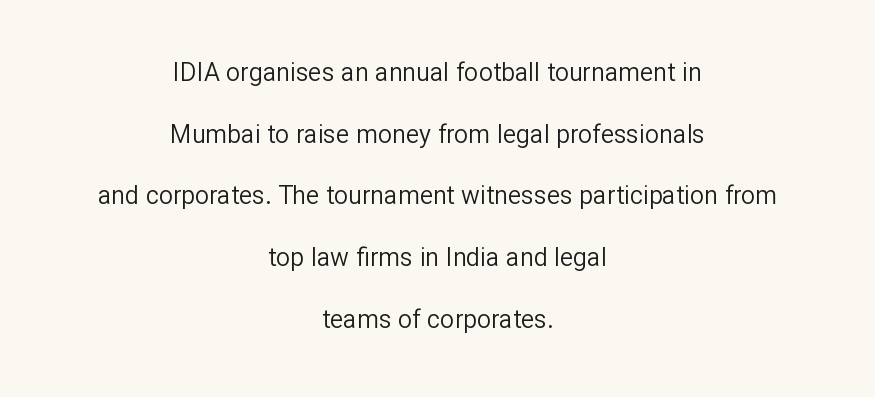
The image shows 25 px text type, upright; set centered, loose line spacing (2.47x), normal letter spacing, not underlined.
